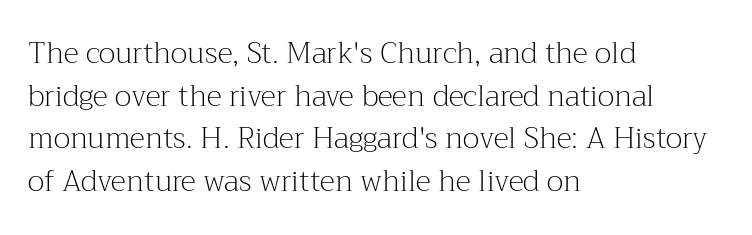
Note the varied advance widths — an 'i' is clearly narrower than an 'm'. Characters remain perfectly vertical along every line. Casual observation: everything's shoved over to the left. A light-to-regular cut is what we see here. The face used here is rendered with its standard letterfit.
